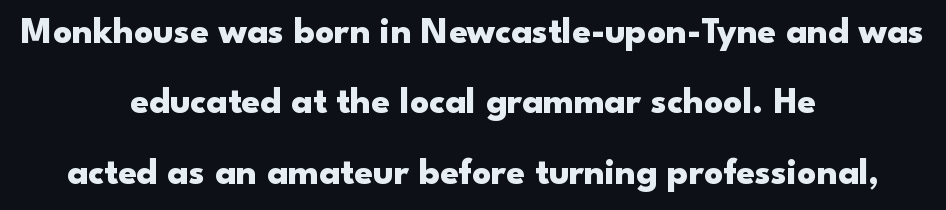
{"serif": "no", "italic": "no", "bold": "yes", "weight": "heavy", "width": "wide", "stroke_contrast": "low", "x_height": "small", "monospaced": "no", "underline": "no", "align": "center", "line_spacing": "loose", "line_spacing_ratio": 1.9, "letter_spacing": "normal", "letter_spacing_em": 0.0, "glyph_px": 37}
